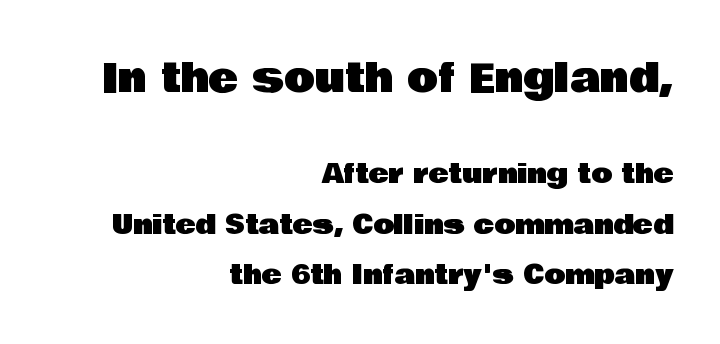
{"serif": "no", "italic": "no", "width": "normal", "stroke_contrast": "low", "x_height": "large", "monospaced": "no", "underline": "no", "align": "right", "line_spacing_ratio": 1.86, "letter_spacing": "normal", "letter_spacing_em": 0.0, "larger_block": "first", "size_ratio": 1.48, "glyph_px": 40}
